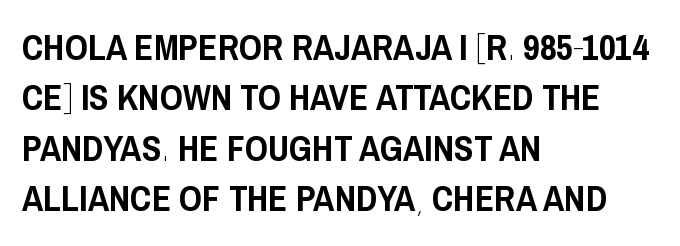
The typography opts for an upright posture over an oblique one. Spacing between characters is what you'd get straight out of the box. The characters display no serif detailing; their extremities are plain. Looks like regular typesetting: each glyph gets only the width it needs. A normal amount of white space separates one row of letters from the next. Bare-footed words on every line.
